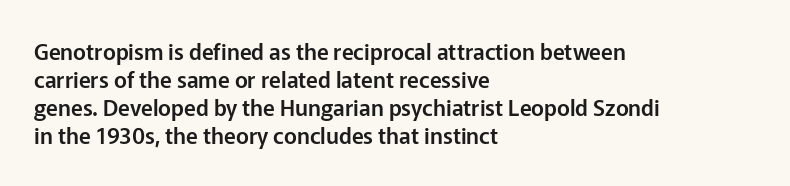
Style check: upright. Decoration check: the copy has no underline. The gaps between neighbouring characters are ordinary and unremarkable. This sample is left-justified, so line endings fall wherever the words run out. The rows are spaced the way most documents space them.
